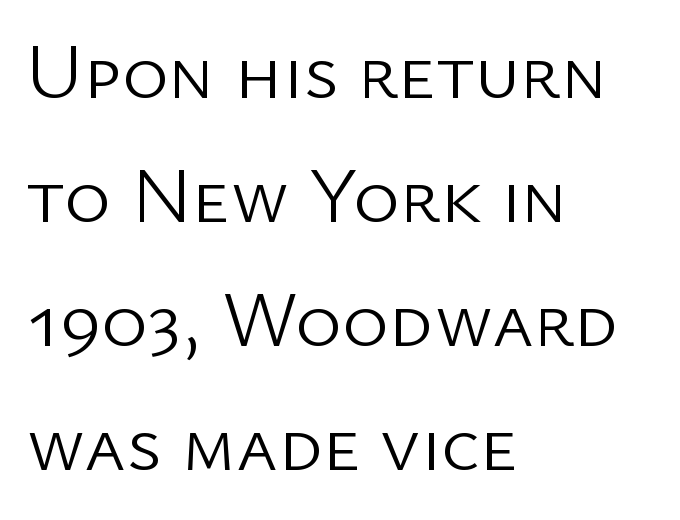
The image shows 79 px light sans-serif type, upright; set left-aligned, normal line spacing (1.57x), normal letter spacing, not underlined; low stroke contrast and a medium x-height.
